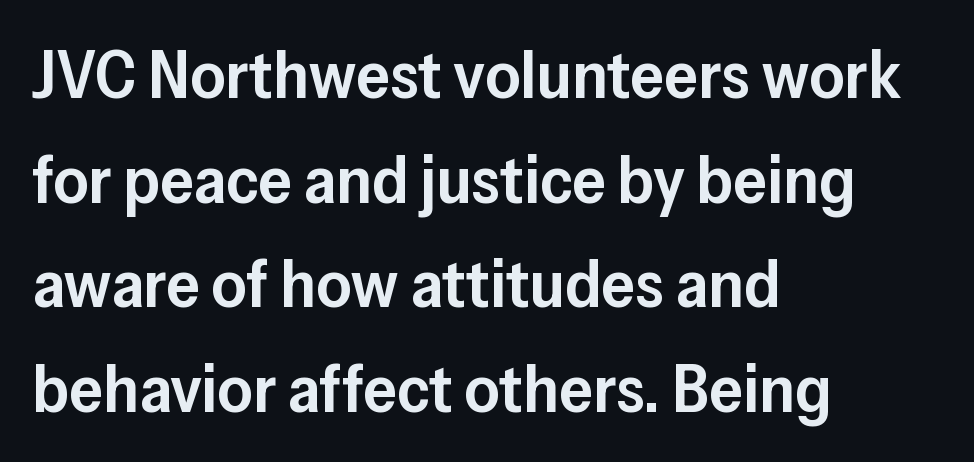
Q: Is the text bold? A: Semi-bold.
Q: Is the text italic (slanted)? A: No, it is upright.
Q: Is the typeface a serif or a sans-serif typeface? A: Sans-serif.
Q: Is the text underlined? A: No.
Q: How is the paragraph aligned? A: Left-aligned.
Q: Is the spacing between letters normal or unusually wide? A: Normal.
Q: Is the spacing between lines tight, normal or loose? A: Normal.
Q: Width (condensed, normal, or wide)? A: Normal.
Q: Stroke contrast? A: Low.
Q: x-height? A: Medium.
Q: Monospaced? A: No.
